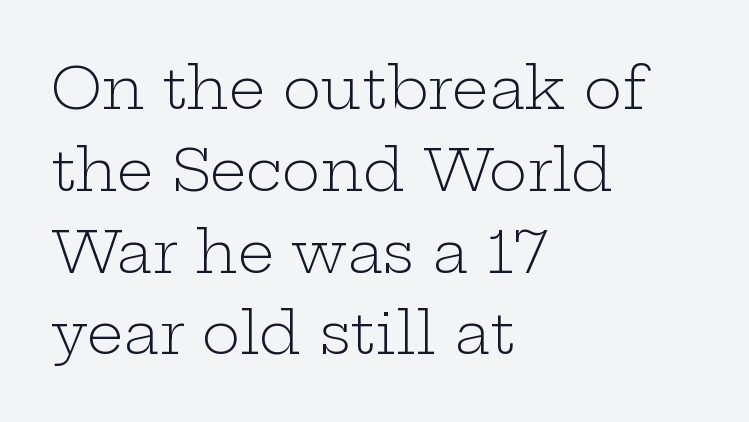
The image shows 58 px light, wide serif type, upright; set left-aligned, normal line spacing (1.41x), normal letter spacing, not underlined; low stroke contrast and a medium x-height.
